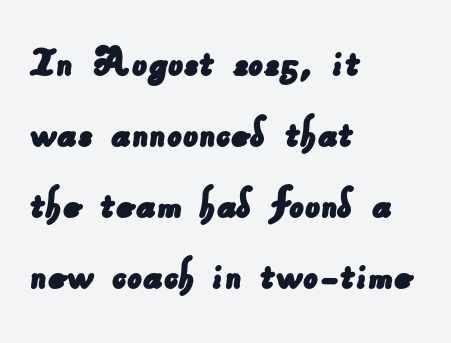
{"serif": "no", "width": "normal", "stroke_contrast": "low", "x_height": "small", "monospaced": "no", "underline": "no", "align": "left", "line_spacing": "normal", "line_spacing_ratio": 1.51, "letter_spacing": "normal", "letter_spacing_em": 0.0, "glyph_px": 47}
